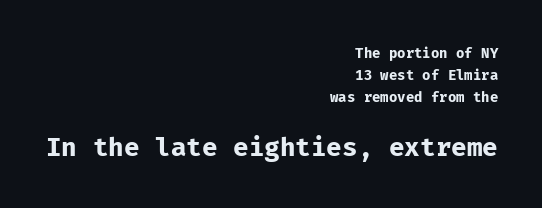
The image shows 26 px bold type, upright; set right-aligned, normal line spacing (1.58x), normal letter spacing, not underlined; the second (bottom) block is 1.86x larger.
